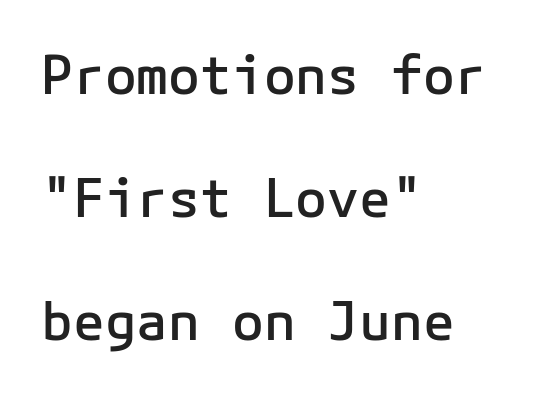
The image shows 53 px semibold sans-serif type, upright, monospaced; set left-aligned, loose line spacing (2.32x), normal letter spacing, not underlined; low stroke contrast and a medium x-height.
